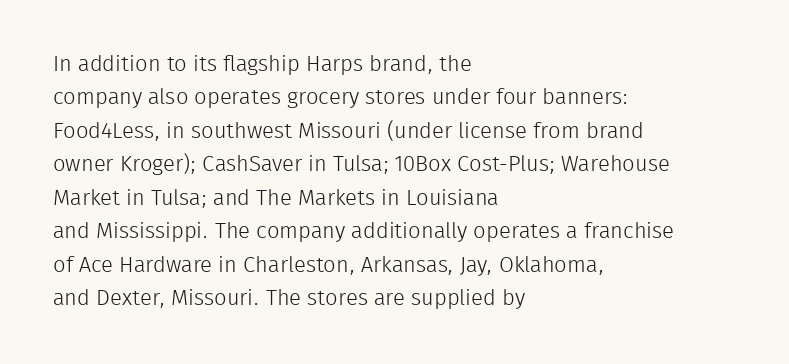
{"italic": "no", "bold": "no", "underline": "no", "align": "left", "line_spacing": "normal", "line_spacing_ratio": 1.52, "letter_spacing": "normal", "letter_spacing_em": 0.0, "glyph_px": 22}
